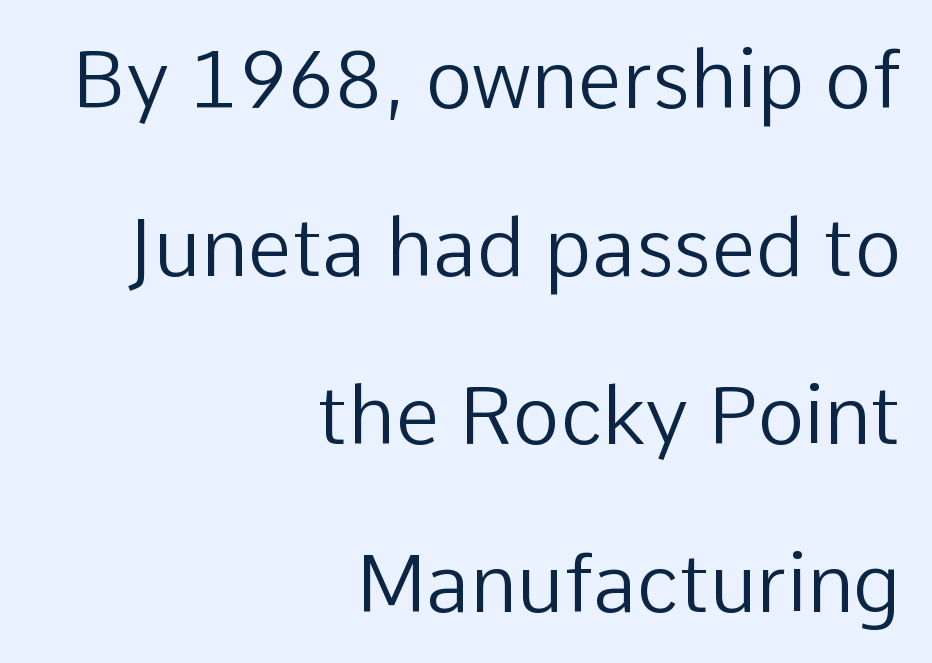
{"serif": "no", "italic": "no", "bold": "no", "weight": "regular", "width": "normal", "stroke_contrast": "low", "x_height": "medium", "monospaced": "no", "underline": "no", "align": "right", "line_spacing": "loose", "line_spacing_ratio": 2.1, "letter_spacing": "normal", "letter_spacing_em": 0.0, "glyph_px": 80}
